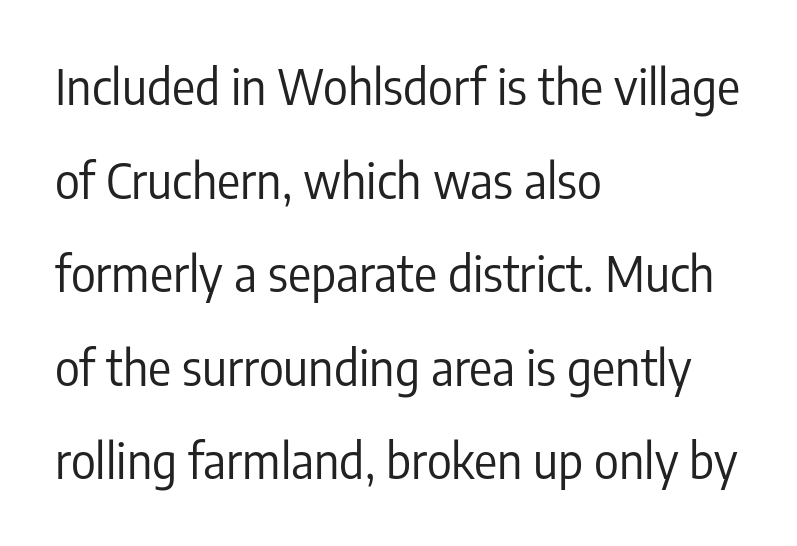
Q: Is the text bold? A: No.
Q: Is the text italic (slanted)? A: No, it is upright.
Q: Is the typeface a serif or a sans-serif typeface? A: Sans-serif.
Q: Is the text underlined? A: No.
Q: How is the paragraph aligned? A: Left-aligned.
Q: Is the spacing between letters normal or unusually wide? A: Normal.
Q: Is the spacing between lines tight, normal or loose? A: Loose.
Q: Width (condensed, normal, or wide)? A: Condensed.
Q: Stroke contrast? A: Low.
Q: x-height? A: Medium.
Q: Monospaced? A: No.
